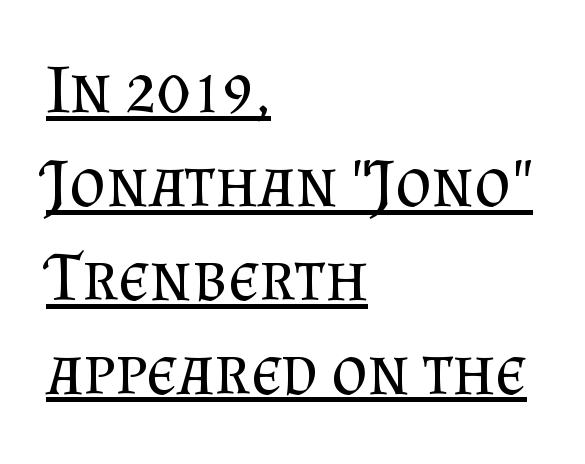
{"serif": "yes", "italic": "no", "bold": "no", "weight": "regular", "width": "normal", "stroke_contrast": "medium", "x_height": "small", "monospaced": "no", "underline": "yes", "align": "left", "line_spacing": "normal", "line_spacing_ratio": 1.36, "letter_spacing": "normal", "letter_spacing_em": 0.0, "glyph_px": 69}
